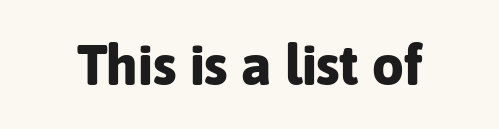
{"serif": "no", "italic": "no", "bold": "yes", "weight": "bold", "width": "normal", "stroke_contrast": "low", "x_height": "medium", "monospaced": "no", "underline": "no", "letter_spacing": "normal", "letter_spacing_em": 0.0, "glyph_px": 56}
